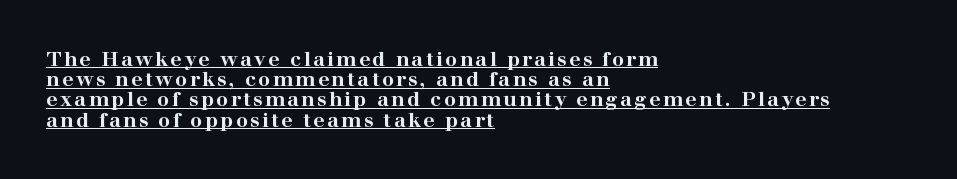
{"italic": "no", "bold": "yes", "underline": "yes", "align": "left", "line_spacing": "tight", "line_spacing_ratio": 1.01, "glyph_px": 20}
